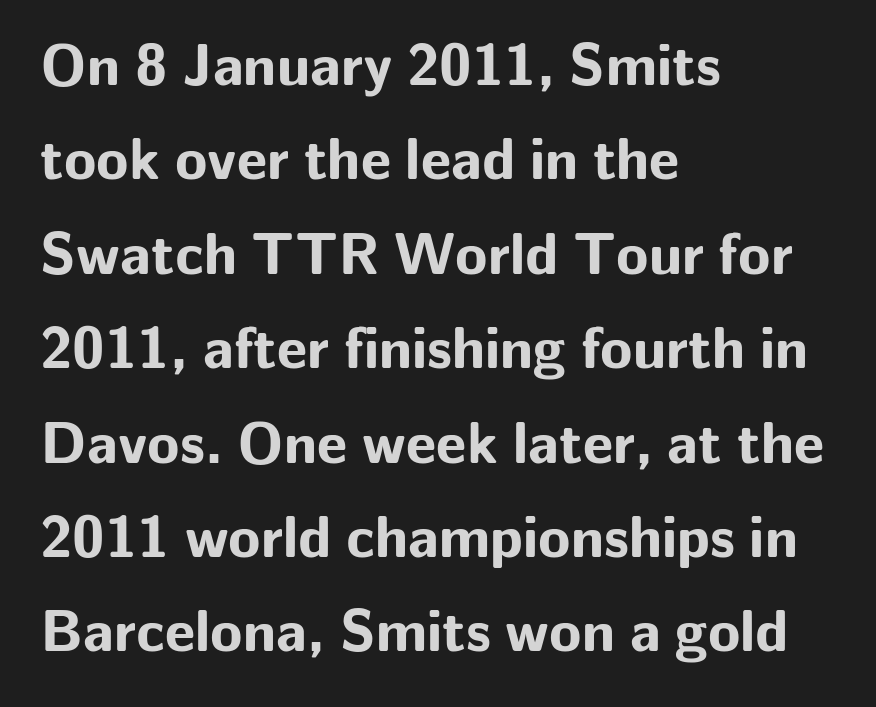
Q: Is the text bold? A: Yes.
Q: Is the text italic (slanted)? A: No, it is upright.
Q: Is the typeface a serif or a sans-serif typeface? A: Sans-serif.
Q: Is the text underlined? A: No.
Q: How is the paragraph aligned? A: Left-aligned.
Q: Is the spacing between letters normal or unusually wide? A: Normal.
Q: Is the spacing between lines tight, normal or loose? A: Normal.
Q: Width (condensed, normal, or wide)? A: Normal.
Q: Stroke contrast? A: Low.
Q: x-height? A: Medium.
Q: Monospaced? A: No.
